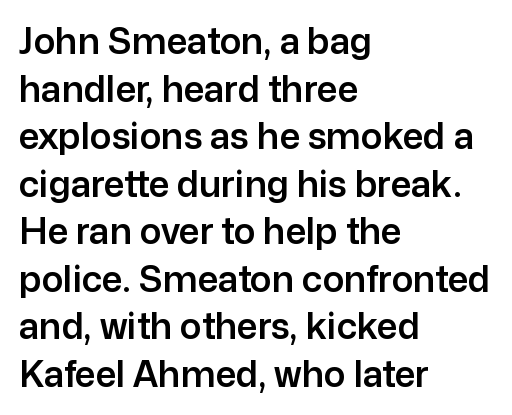
The image shows 36 px sans-serif type, upright; set left-aligned, normal line spacing (1.32x), normal letter spacing, not underlined; low stroke contrast and a medium x-height.
